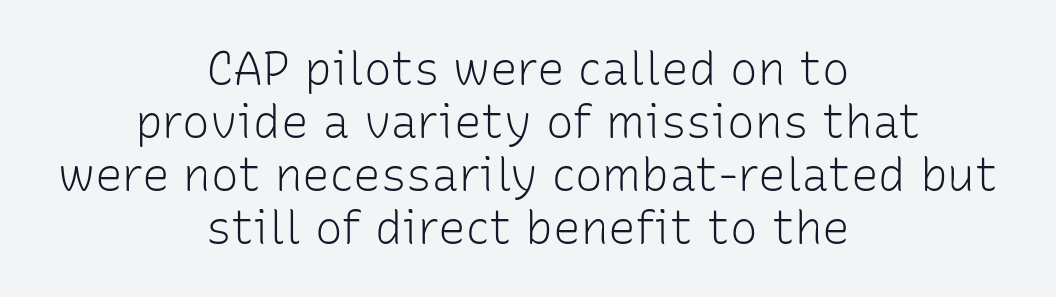
How would I describe the line gaps? Narrow and economical. In CSS terms this would be text-align: center. This rendering features lettering with no underline. Observe the ordinary spacing: letters are neighbours, not strangers. Proportional: the letters do not fall into vertical columns.
